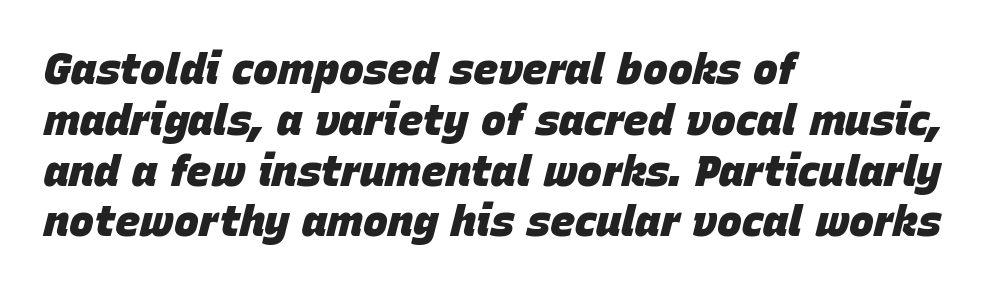
The passage is arranged the way most books set body copy — flush left. This rendering features lettering with no underline. You could not count columns in this text — the font is proportionally spaced. Does extra space separate the letters? No, they use regular spacing. The passage shown leans; its letterforms are oblique. Heavy-handed strokes throughout: this text is bold.
